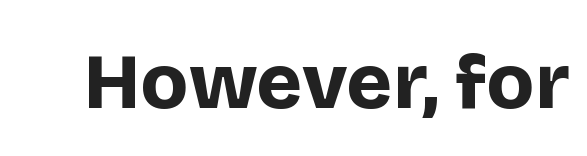
The specimen omits any rule beneath the text block's lines. If you drew a line through each stem, it would be perfectly vertical. These lines keep a tight, regular rhythm from letter to letter. The rendering uses natural spacing where letterforms have individual widths. The rendering shows plain stroke endings on the letterforms — a sans-serif design. Each glyph is drawn with heavy, bold strokes.
